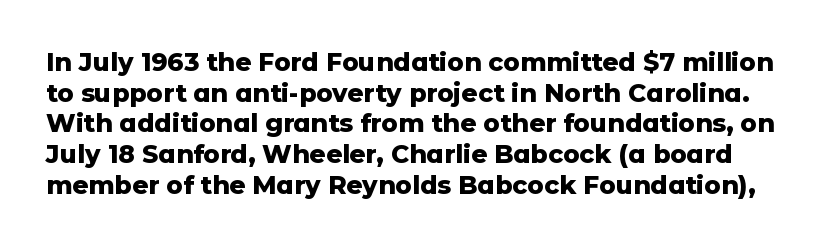
Q: Is the text bold? A: Yes.
Q: Is the text italic (slanted)? A: No, it is upright.
Q: Is the text underlined? A: No.
Q: Is the spacing between letters normal or unusually wide? A: Normal.
